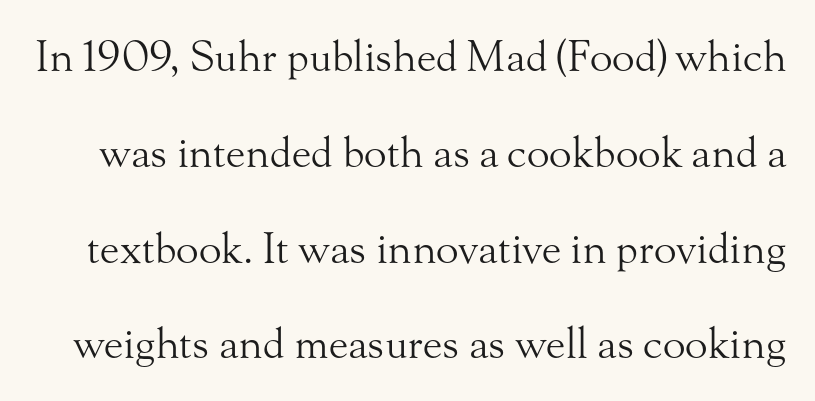
This is not heavy type; no bold has been used. Is there any slant? The stems are plumb. The letters carry serifs — small finishing strokes at the ends of their stems. The block of text is sparse from top to bottom, with ample space between rows. The letterforms sit shoulder to shoulder at normal distance. The passage shown is typed in a proportional face where columns would drift.
